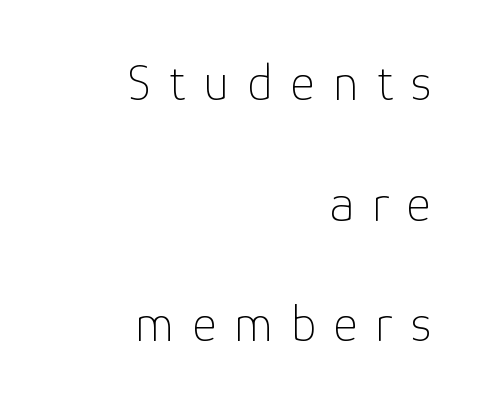
{"serif": "no", "italic": "no", "bold": "no", "weight": "thin", "width": "normal", "stroke_contrast": "low", "x_height": "medium", "monospaced": "no", "underline": "no", "align": "right", "line_spacing": "loose", "line_spacing_ratio": 2.32, "letter_spacing": "wide", "letter_spacing_em": 0.35, "glyph_px": 52}
